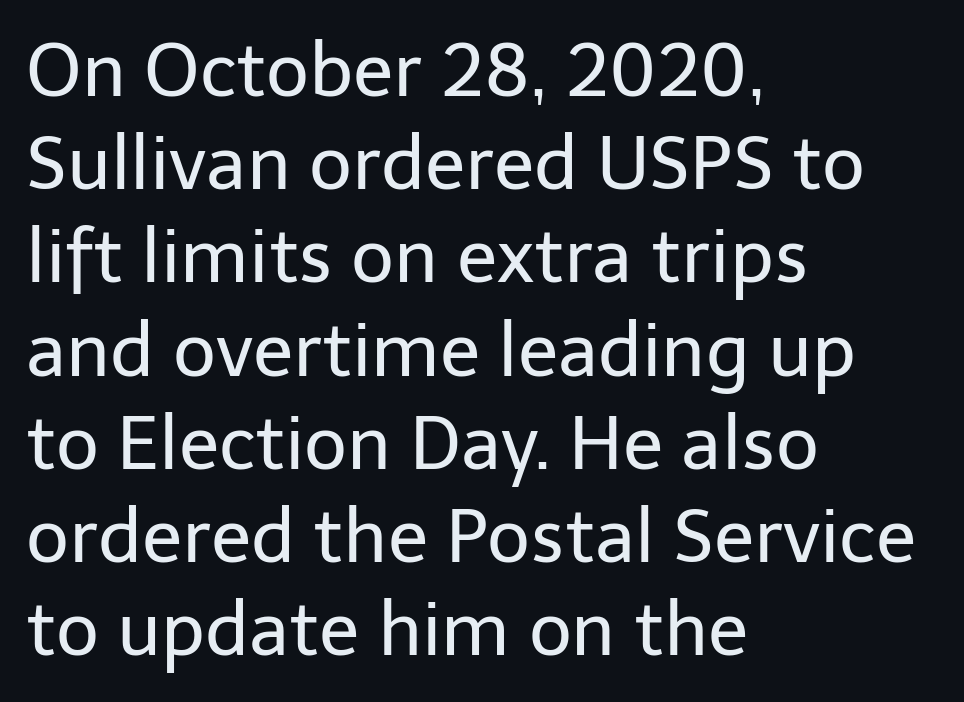
{"serif": "no", "italic": "no", "bold": "no", "weight": "regular", "width": "normal", "stroke_contrast": "low", "x_height": "medium", "monospaced": "no", "underline": "no", "align": "left", "line_spacing": "normal", "line_spacing_ratio": 1.26, "letter_spacing": "normal", "letter_spacing_em": 0.0, "glyph_px": 74}
